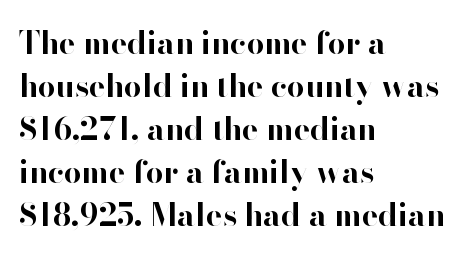
Q: Is the text bold? A: Yes.
Q: Is the text italic (slanted)? A: No, it is upright.
Q: Is the typeface a serif or a sans-serif typeface? A: Sans-serif.
Q: Is the text underlined? A: No.
Q: How is the paragraph aligned? A: Left-aligned.
Q: Is the spacing between letters normal or unusually wide? A: Normal.
Q: Is the spacing between lines tight, normal or loose? A: Normal.
Q: Width (condensed, normal, or wide)? A: Normal.
Q: Stroke contrast? A: High.
Q: x-height? A: Small.
Q: Monospaced? A: No.
